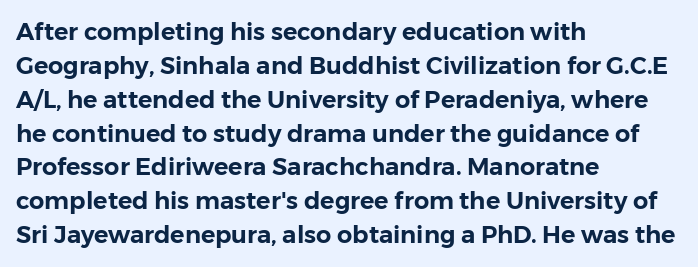
The image shows 24 px text type, upright; set left-aligned, normal line spacing (1.41x), normal letter spacing, not underlined.
